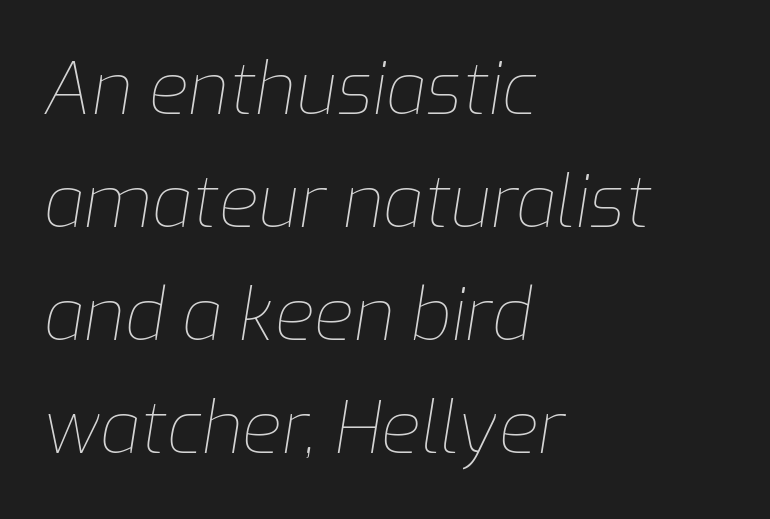
The image shows 72 px thin type, italic (leaning right); set left-aligned, normal line spacing (1.57x), normal letter spacing, not underlined; low stroke contrast and a medium x-height.
